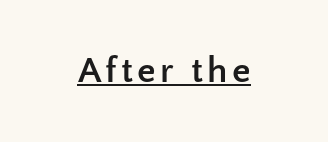
Q: Is the text bold? A: Yes.
Q: Is the text italic (slanted)? A: No, it is upright.
Q: Is the typeface a serif or a sans-serif typeface? A: Sans-serif.
Q: Is the text underlined? A: Yes.
Q: Width (condensed, normal, or wide)? A: Normal.
Q: Stroke contrast? A: Low.
Q: x-height? A: Medium.
Q: Monospaced? A: No.
